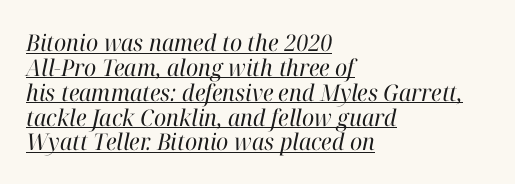
Visually the block forms a straight wall on the left and a jagged coastline on the right. What's the leading like? Squeezed, with rows nearly overlapping. Nobody touched the tracking dial on this one. It's the slanting kind of type. Every word sits above its own underline.
